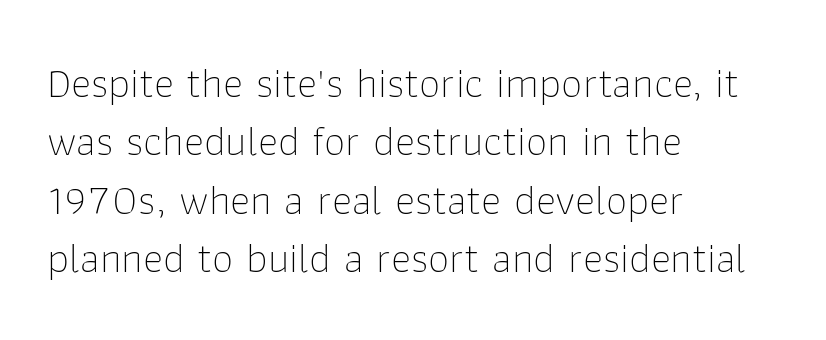
{"serif": "no", "italic": "no", "bold": "no", "weight": "thin", "width": "normal", "stroke_contrast": "low", "x_height": "medium", "monospaced": "no", "underline": "no", "align": "left", "line_spacing": "normal", "line_spacing_ratio": 1.36, "letter_spacing": "normal", "letter_spacing_em": 0.0, "glyph_px": 43}
